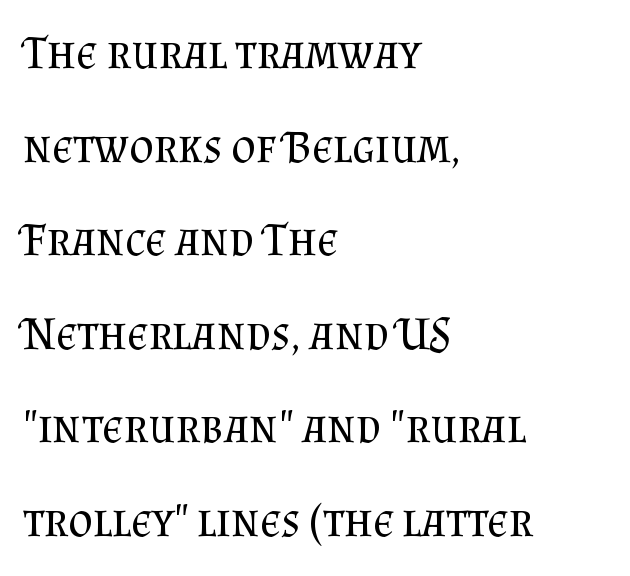
{"serif": "yes", "italic": "no", "bold": "no", "weight": "regular", "width": "normal", "stroke_contrast": "medium", "x_height": "small", "monospaced": "no", "underline": "no", "align": "left", "line_spacing": "loose", "line_spacing_ratio": 1.99, "letter_spacing": "normal", "letter_spacing_em": 0.0, "glyph_px": 47}
